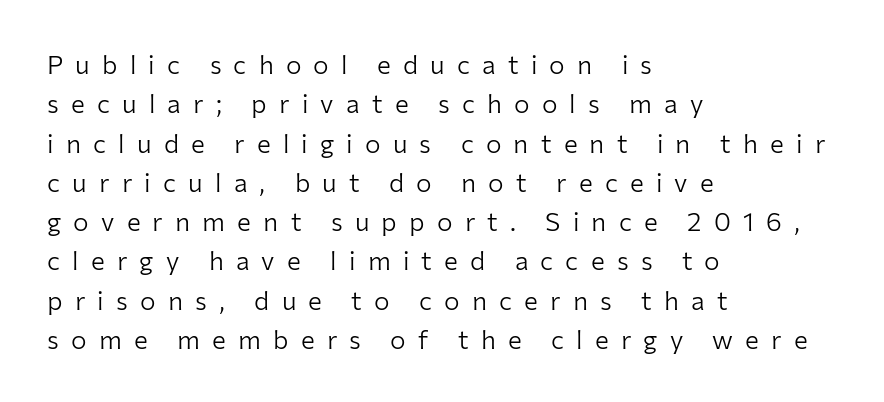
{"italic": "no", "bold": "no", "underline": "no", "align": "left", "line_spacing": "normal", "line_spacing_ratio": 1.51, "letter_spacing": "wide", "letter_spacing_em": 0.47, "glyph_px": 26}
